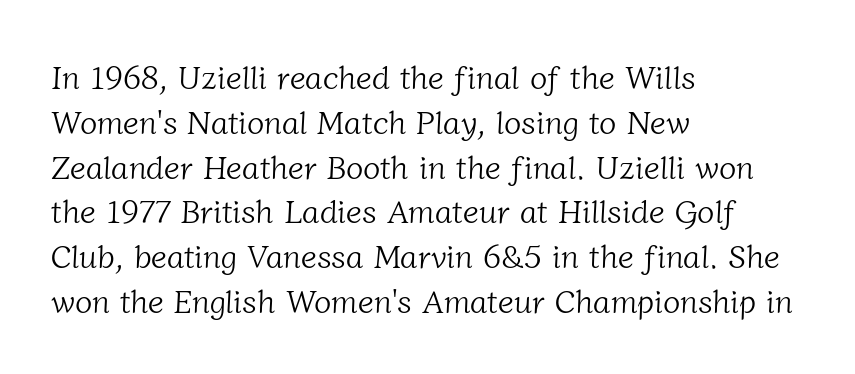
Quick note: interline space is typical. Weight: regular or lighter. Each line starts at the same left margin while the right side varies. This rendering employs a face with finishing strokes, i.e., a serif. Beneath every word, the page is bare.
